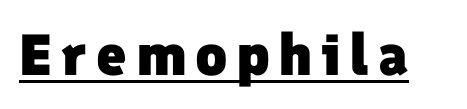
{"serif": "no", "bold": "yes", "weight": "heavy", "width": "normal", "stroke_contrast": "low", "x_height": "medium", "monospaced": "no", "underline": "yes", "glyph_px": 58}
